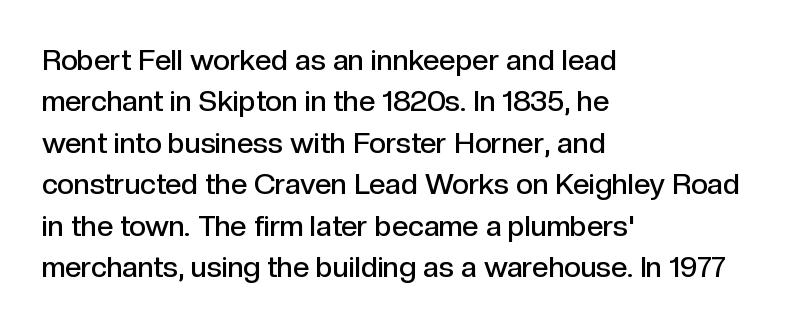
The image shows 29 px semibold sans-serif type, upright; set left-aligned, normal line spacing (1.43x), normal letter spacing, not underlined; a medium x-height.
